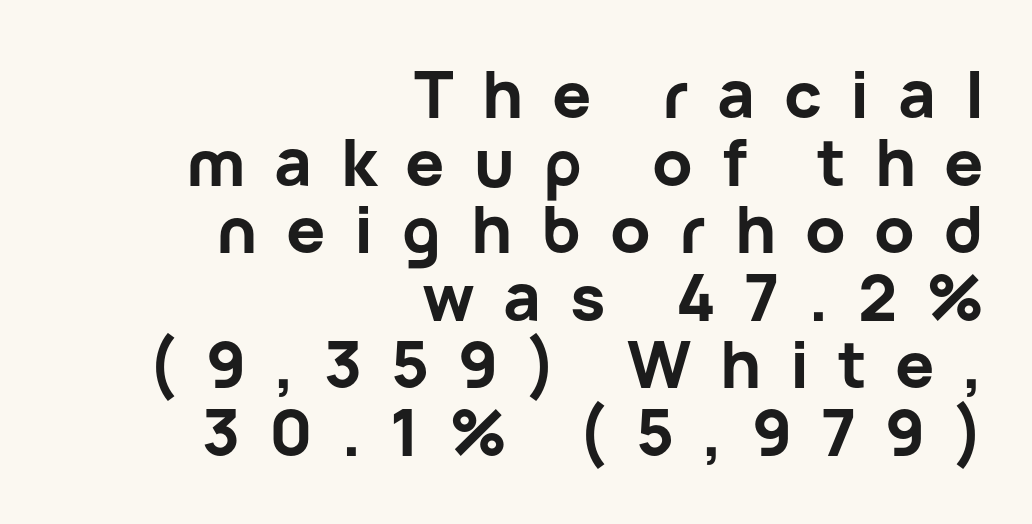
The image shows 65 px bold sans-serif type, upright; set right-aligned, tight line spacing (1.04x), unusually wide letter spacing (+0.44 em), not underlined; low stroke contrast and a medium x-height.
